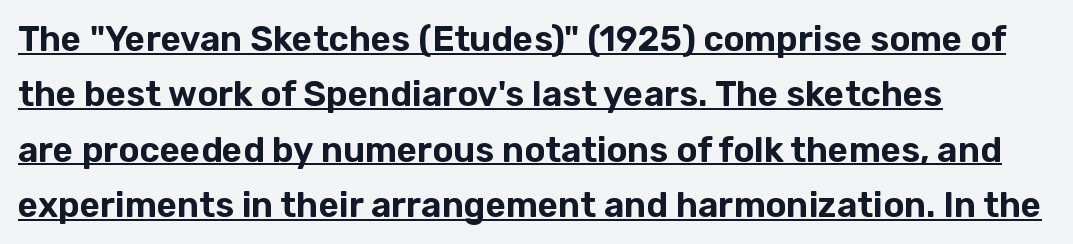
The image shows 35 px sans-serif type, upright; set left-aligned, normal line spacing (1.58x), normal letter spacing, underlined; low stroke contrast and a medium x-height.
